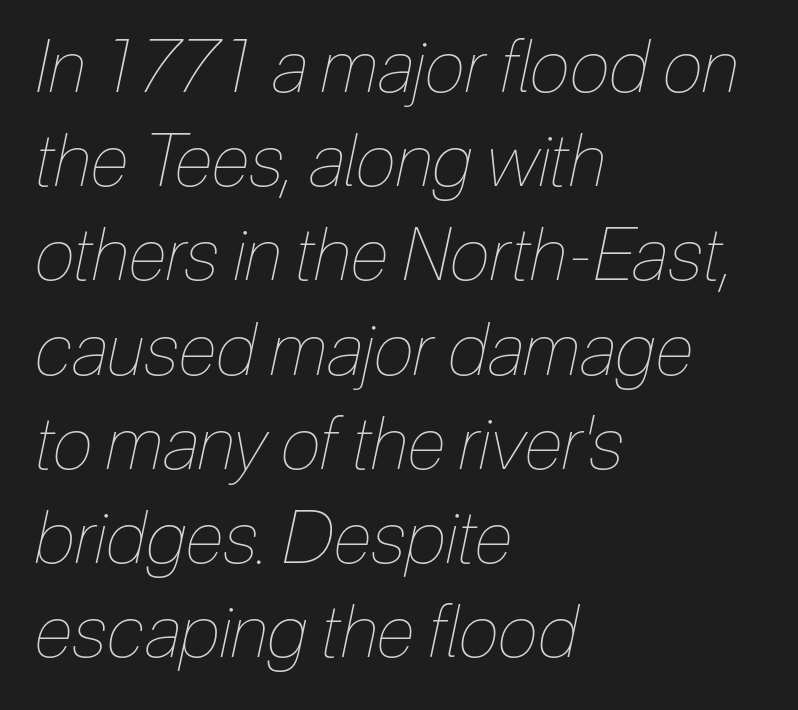
The image shows 73 px thin, condensed type, italic (leaning right); set left-aligned, normal line spacing (1.29x), normal letter spacing, not underlined; low stroke contrast and a medium x-height.
